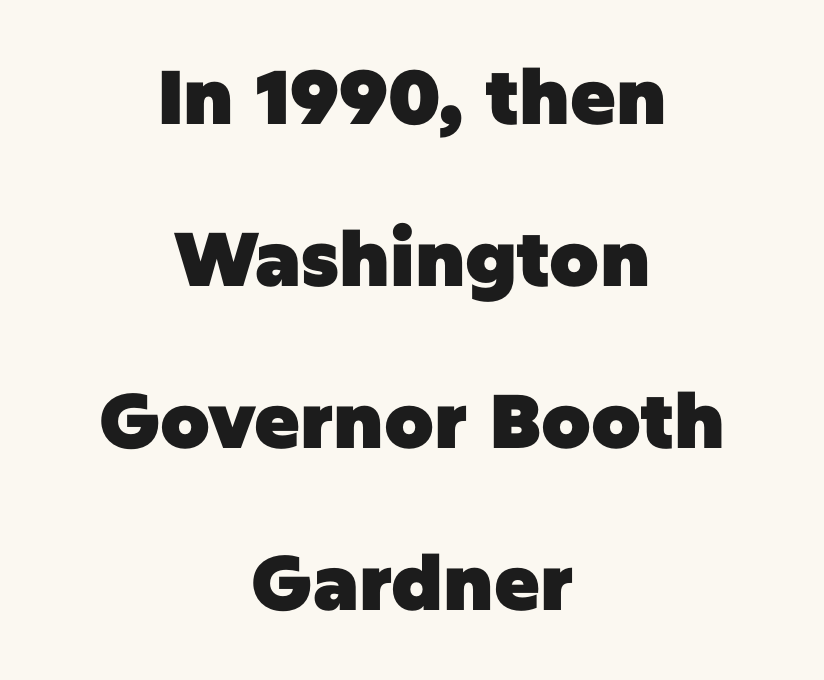
{"serif": "no", "italic": "no", "bold": "yes", "weight": "heavy", "width": "normal", "stroke_contrast": "low", "x_height": "large", "monospaced": "no", "underline": "no", "align": "center", "line_spacing": "loose", "line_spacing_ratio": 2.13, "letter_spacing": "normal", "letter_spacing_em": 0.0, "glyph_px": 76}
